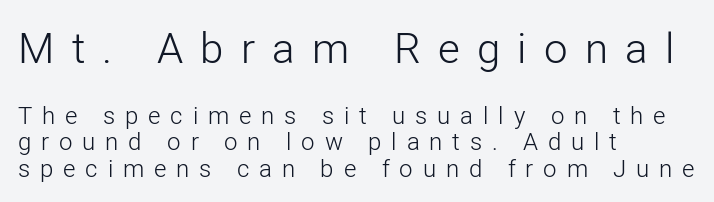
Q: Is the text bold? A: No.
Q: Is the text italic (slanted)? A: No, it is upright.
Q: Is the typeface a serif or a sans-serif typeface? A: Sans-serif.
Q: Is the text underlined? A: No.
Q: How is the paragraph aligned? A: Left-aligned.
Q: Is the spacing between letters normal or unusually wide? A: Unusually wide.
Q: Is the spacing between lines tight, normal or loose? A: Tight.
Q: Which block of text is set in a larger size, the first (top) or the second (bottom)? A: The first (top) one.
Q: Width (condensed, normal, or wide)? A: Normal.
Q: Stroke contrast? A: Low.
Q: x-height? A: Medium.
Q: Monospaced? A: No.
